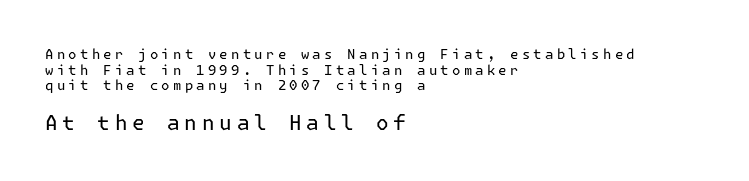
The image shows 21 px text type, upright; set left-aligned, tight line spacing (1.12x), unusually wide letter spacing (+0.23 em), not underlined; the second (bottom) block is 1.5x larger.
